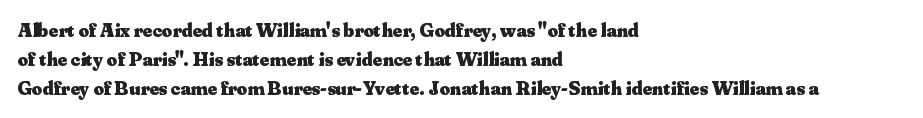
{"italic": "no", "bold": "yes", "underline": "no", "align": "left", "line_spacing": "normal", "line_spacing_ratio": 1.44, "letter_spacing": "normal", "letter_spacing_em": 0.0, "glyph_px": 20}
